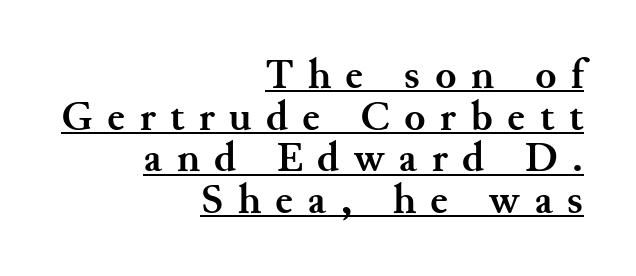
Q: Is the text bold? A: Yes.
Q: Is the text italic (slanted)? A: No, it is upright.
Q: Is the typeface a serif or a sans-serif typeface? A: Serif.
Q: Is the text underlined? A: Yes.
Q: How is the paragraph aligned? A: Right-aligned.
Q: Is the spacing between letters normal or unusually wide? A: Unusually wide.
Q: Is the spacing between lines tight, normal or loose? A: Tight.
Q: Width (condensed, normal, or wide)? A: Normal.
Q: Stroke contrast? A: Medium.
Q: x-height? A: Small.
Q: Monospaced? A: No.
